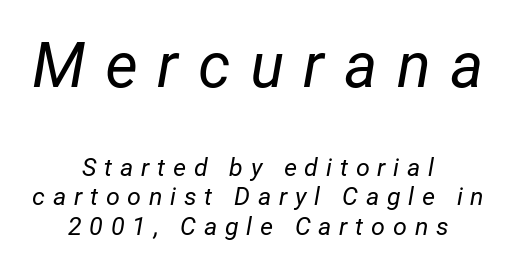
{"italic": "yes", "lean": "right", "slant_degrees": 12, "bold": "no", "weight": "regular", "width": "normal", "stroke_contrast": "low", "x_height": "medium", "monospaced": "no", "underline": "no", "align": "center", "line_spacing_ratio": 1.17, "letter_spacing": "wide", "letter_spacing_em": 0.31, "larger_block": "first", "size_ratio": 2.52, "glyph_px": 63}
